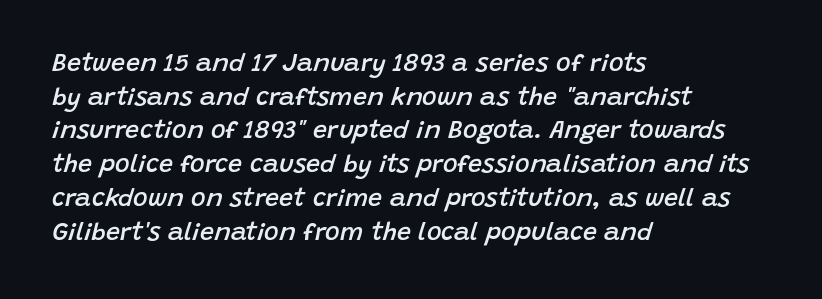
The image shows 25 px text type, italic (leaning right); set left-aligned, normal line spacing (1.35x), normal letter spacing, not underlined.
